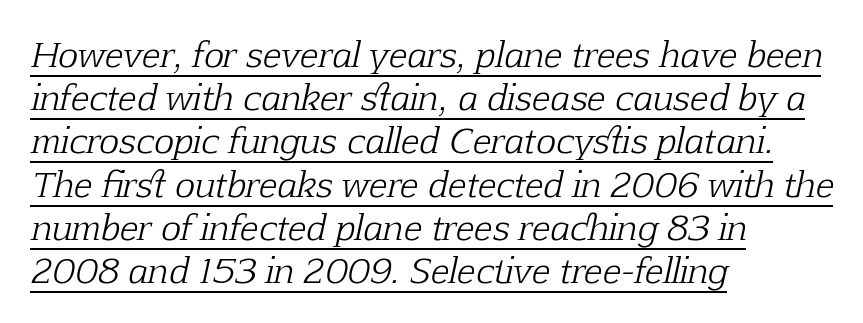
In terms of letterform style, serifs are clearly present. The setting favours the left margin, as ordinary paragraphs usually do. The typesetter has applied underlining to the passage shown. The strokes carry an ordinary text weight at most. The lettering tilts uniformly, giving the passage an italic look.
